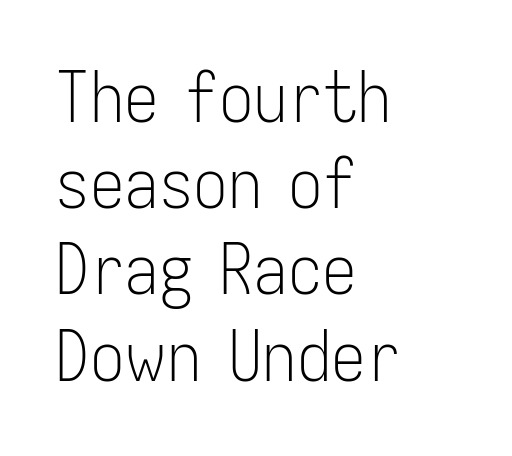
{"serif": "no", "italic": "no", "bold": "no", "weight": "light", "width": "condensed", "stroke_contrast": "low", "x_height": "medium", "monospaced": "no", "underline": "no", "align": "left", "line_spacing": "normal", "line_spacing_ratio": 1.25, "letter_spacing": "normal", "letter_spacing_em": 0.0, "glyph_px": 69}
